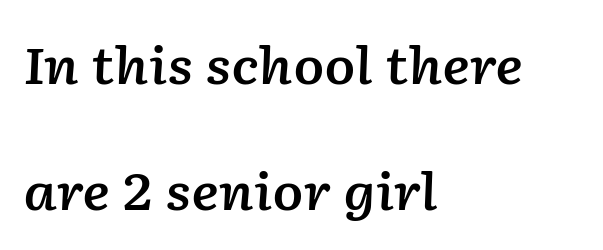
I'd describe the lettering as semibold — firm but not a full bold. Characters are canted at an angle relative to the baseline's perpendicular. What's the leading like? Stretched, with rows far apart. Notice how the passage keeps a crisp vertical edge on the left only. The letters advance in unequal steps, a hallmark of proportional type. Letters rest on an invisible, unmarked baseline.
